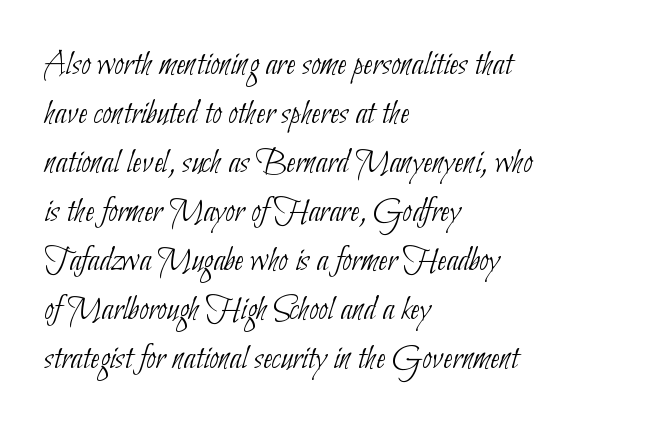
The image shows 35 px thin, condensed sans-serif type; set left-aligned, normal line spacing (1.4x), normal letter spacing, not underlined; low stroke contrast and a small x-height.
